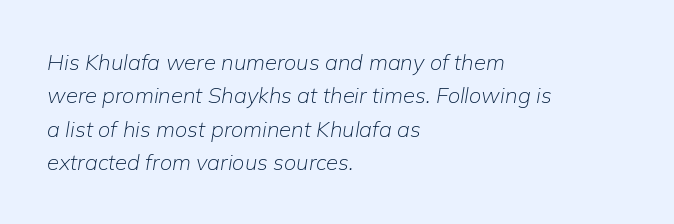
What's the leading like? Ordinary, nothing unusual. Descenders hang freely into open space. This is oblique type, the kind used for emphasis or titles. You could call the tracking neutral — neither tight nor loose. A classic flush-left, rag-right setting is used for this passage. Heft: none added — not bold.
